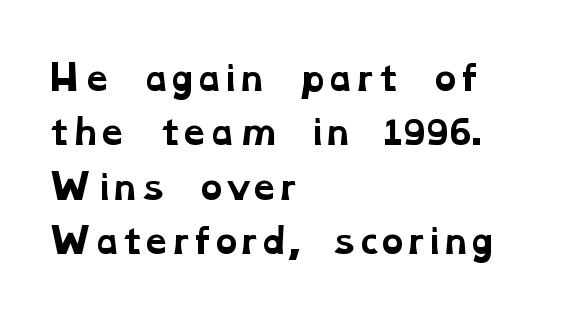
Q: Is the text bold? A: Yes.
Q: Is the typeface a serif or a sans-serif typeface? A: Serif.
Q: Is the text underlined? A: No.
Q: How is the paragraph aligned? A: Left-aligned.
Q: Is the spacing between letters normal or unusually wide? A: Normal.
Q: Is the spacing between lines tight, normal or loose? A: Normal.
Q: Width (condensed, normal, or wide)? A: Wide.
Q: Stroke contrast? A: Low.
Q: x-height? A: Medium.
Q: Monospaced? A: No.
